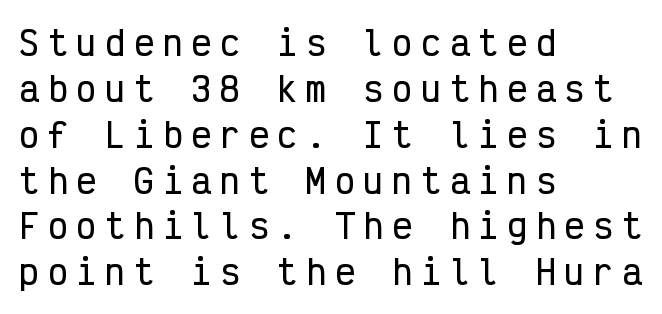
{"serif": "no", "italic": "no", "width": "condensed", "stroke_contrast": "low", "x_height": "medium", "monospaced": "yes", "underline": "no", "align": "left", "line_spacing": "normal", "line_spacing_ratio": 1.39, "letter_spacing": "wide", "letter_spacing_em": 0.27, "glyph_px": 33}
